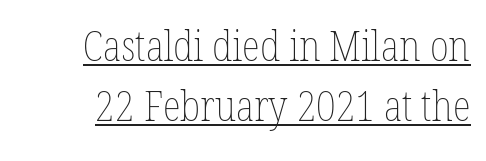
The image shows 42 px thin, condensed type, upright; set normal line spacing (1.43x), normal letter spacing, underlined; low stroke contrast and a medium x-height.
